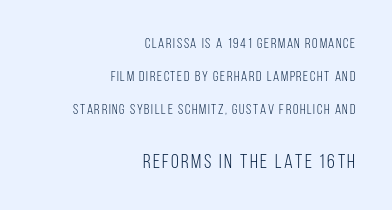
Q: Is the text bold? A: No.
Q: Is the text italic (slanted)? A: No, it is upright.
Q: Is the text underlined? A: No.
Q: How is the paragraph aligned? A: Right-aligned.
Q: Is the spacing between lines tight, normal or loose? A: Loose.
Q: Which block of text is set in a larger size, the first (top) or the second (bottom)? A: The second (bottom) one.
